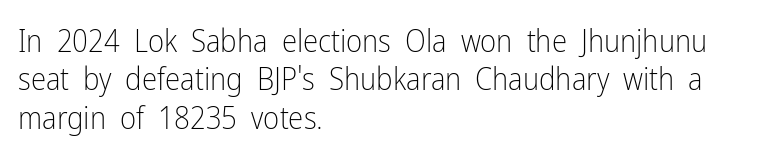
The image shows 31 px light, condensed sans-serif type, upright; set left-aligned, line spacing 1.24x, normal letter spacing, not underlined; low stroke contrast and a medium x-height.
